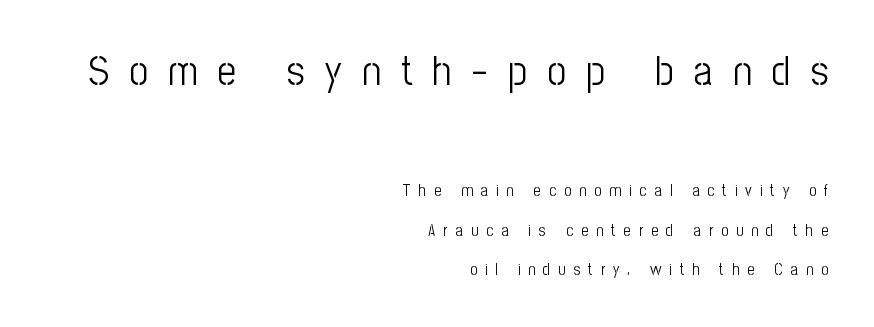
{"serif": "no", "italic": "no", "bold": "no", "weight": "light", "width": "condensed", "stroke_contrast": "low", "x_height": "medium", "monospaced": "no", "underline": "no", "align": "right", "line_spacing": "loose", "line_spacing_ratio": 2.47, "letter_spacing": "wide", "letter_spacing_em": 0.5, "larger_block": "first", "size_ratio": 2.56, "glyph_px": 41}
